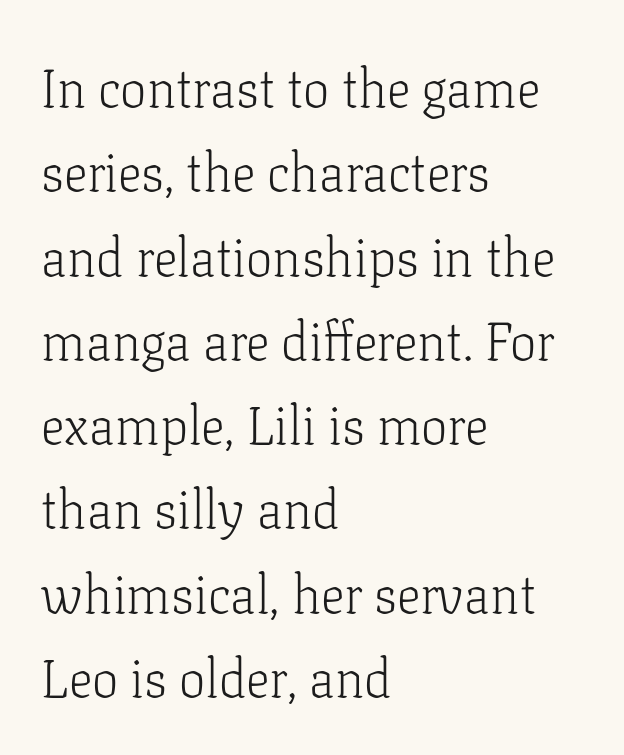
Q: Is the text bold? A: No.
Q: Is the text italic (slanted)? A: No, it is upright.
Q: Is the typeface a serif or a sans-serif typeface? A: Serif.
Q: Is the text underlined? A: No.
Q: How is the paragraph aligned? A: Left-aligned.
Q: Is the spacing between letters normal or unusually wide? A: Normal.
Q: Is the spacing between lines tight, normal or loose? A: Normal.
Q: Width (condensed, normal, or wide)? A: Normal.
Q: Stroke contrast? A: Low.
Q: x-height? A: Medium.
Q: Monospaced? A: No.
